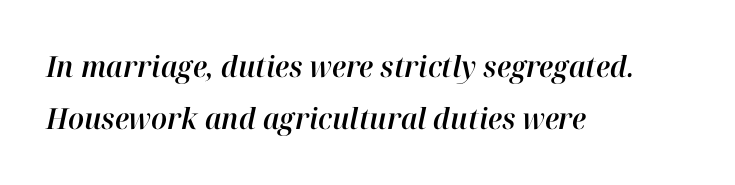
The image shows 29 px text type, italic (leaning right); set left-aligned, line spacing 1.8x, normal letter spacing, not underlined; high stroke contrast and a medium x-height.
